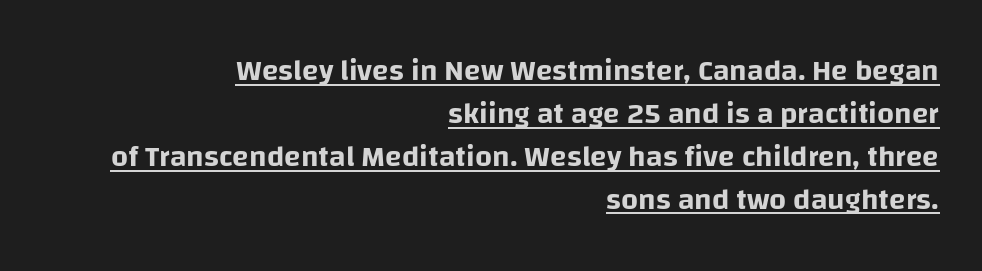
{"serif": "no", "italic": "no", "width": "normal", "stroke_contrast": "low", "x_height": "large", "monospaced": "no", "underline": "yes", "align": "right", "line_spacing": "normal", "line_spacing_ratio": 1.43, "letter_spacing": "normal", "letter_spacing_em": 0.0, "glyph_px": 30}
